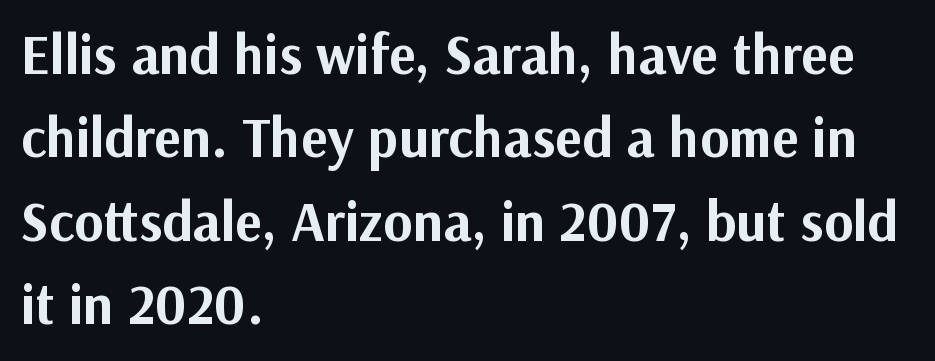
The image shows 56 px bold sans-serif type, upright; set left-aligned, normal line spacing (1.49x), normal letter spacing, not underlined; medium stroke contrast and a medium x-height.
